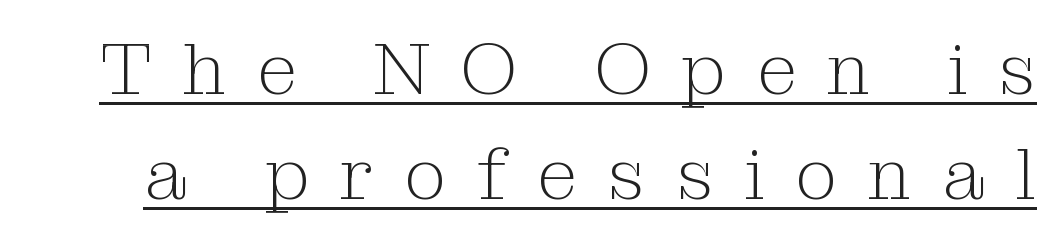
{"serif": "yes", "italic": "no", "bold": "no", "weight": "light", "width": "normal", "stroke_contrast": "medium", "x_height": "medium", "monospaced": "no", "underline": "yes", "line_spacing": "normal", "line_spacing_ratio": 1.44, "letter_spacing": "wide", "letter_spacing_em": 0.42, "glyph_px": 73}
